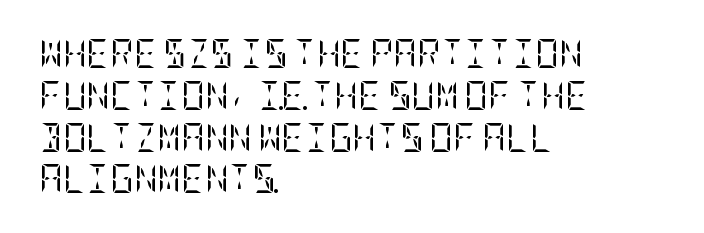
A roman cut, with each character standing at attention. The specimen omits any rule beneath the text block's lines. Standard letterfit; no display-style spreading of the glyphs. The weight tops out at a normal text grade. A classic flush-left, rag-right setting is used for this passage. In terms of leading, this rendering sits right in the middle.
